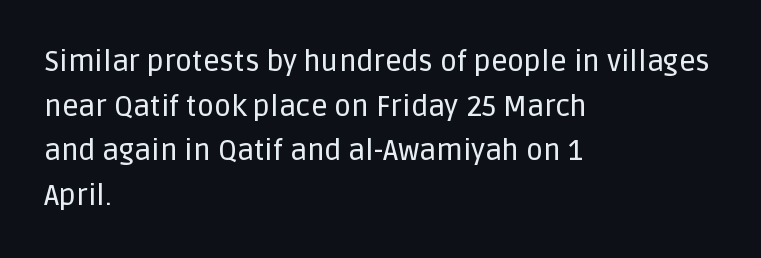
The image shows 29 px sans-serif type, upright; set left-aligned, normal line spacing (1.54x), normal letter spacing, not underlined; low stroke contrast and a large x-height.
